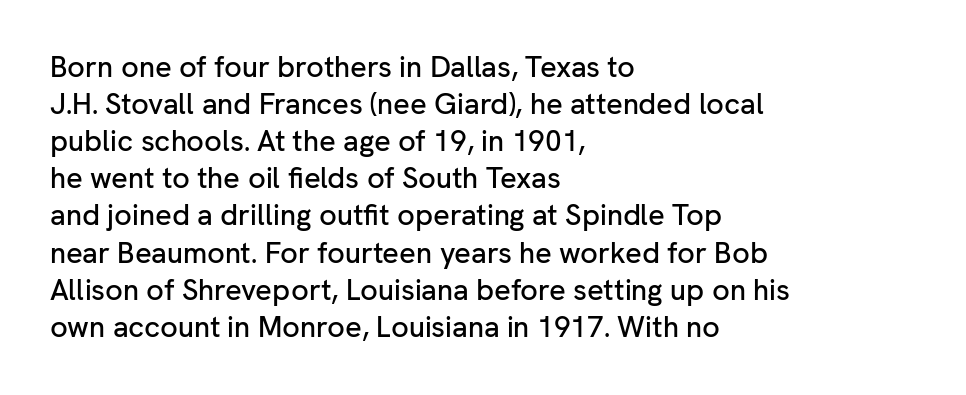
Has an underline been added? It has not. Is the letter spacing exaggerated? No — it looks like the ordinary default. Is this a fixed-width face? No — the glyphs have proportional, varying widths. It's the straight-up-and-down kind of type. Horizontally, the lines are justified to the leading edge only.
